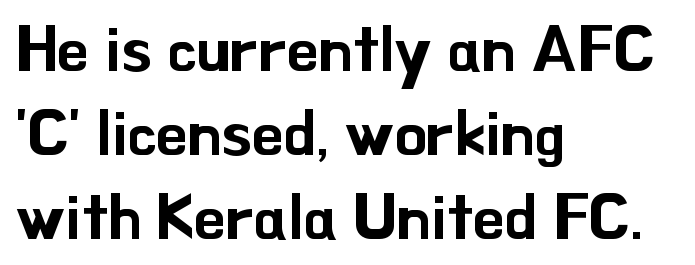
{"serif": "no", "italic": "no", "width": "normal", "stroke_contrast": "low", "x_height": "small", "monospaced": "no", "underline": "no", "align": "left", "line_spacing": "normal", "line_spacing_ratio": 1.31, "letter_spacing": "normal", "letter_spacing_em": 0.0, "glyph_px": 64}
